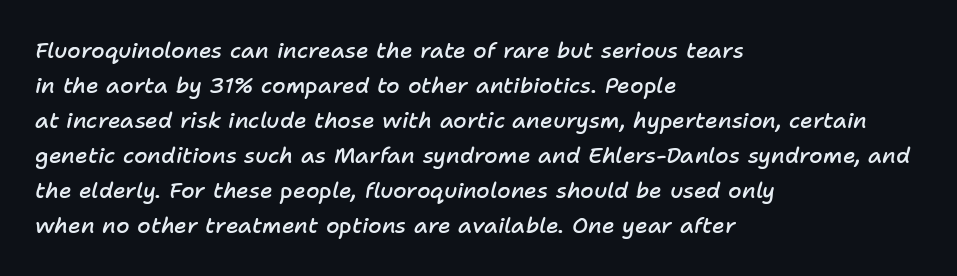
The image shows 22 px text type, italic (leaning right); set left-aligned, normal line spacing (1.59x), normal letter spacing, not underlined.
